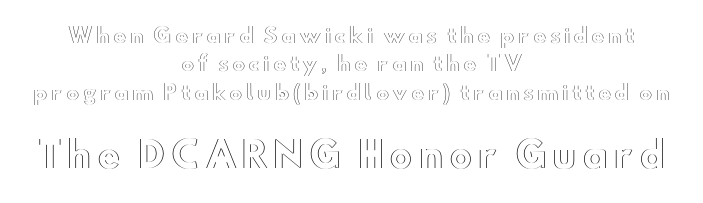
{"italic": "no", "width": "wide", "x_height": "small", "monospaced": "no", "underline": "no", "align": "center", "line_spacing": "normal", "line_spacing_ratio": 1.42, "larger_block": "second", "size_ratio": 1.75, "glyph_px": 35}
